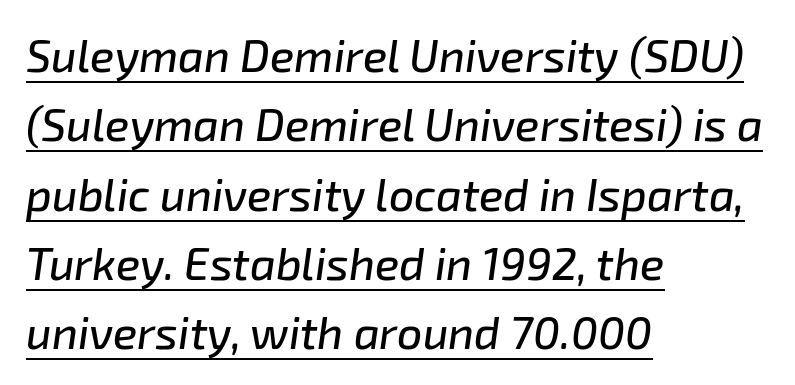
Q: Is the text italic (slanted)? A: Yes, it leans right by about 8 degrees.
Q: Is the text underlined? A: Yes.
Q: How is the paragraph aligned? A: Left-aligned.
Q: Is the spacing between letters normal or unusually wide? A: Normal.
Q: Is the spacing between lines tight, normal or loose? A: Normal.
Q: Width (condensed, normal, or wide)? A: Normal.
Q: Stroke contrast? A: Low.
Q: x-height? A: Medium.
Q: Monospaced? A: No.
